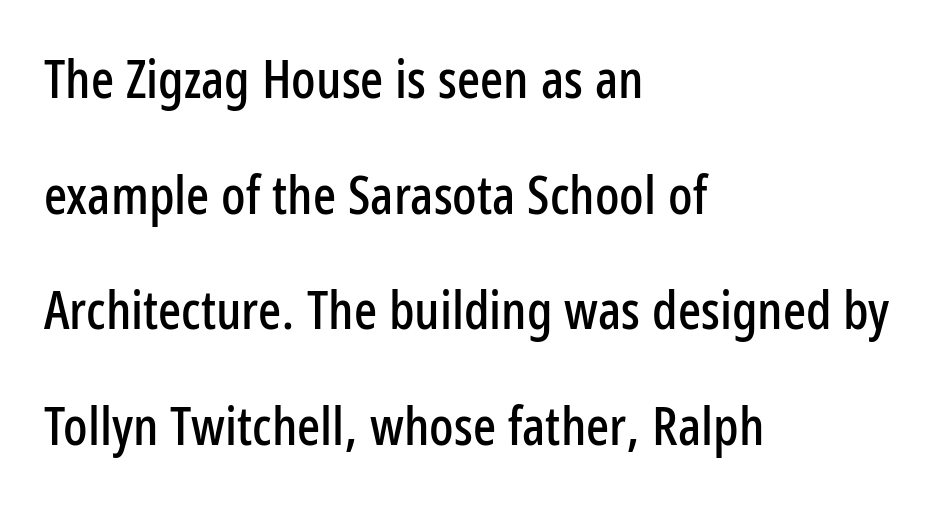
{"serif": "no", "italic": "no", "width": "condensed", "stroke_contrast": "low", "x_height": "medium", "monospaced": "no", "underline": "no", "align": "left", "line_spacing": "loose", "line_spacing_ratio": 2.14, "letter_spacing": "normal", "letter_spacing_em": 0.0, "glyph_px": 54}
